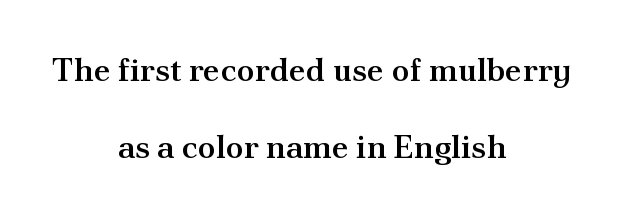
Weight check: semibold — heavier than regular, not quite bold. Students, observe: this is what heavily led, spacious text looks like. Any mark beneath the type? The region is blank. Stroke terminals: seriffed.
